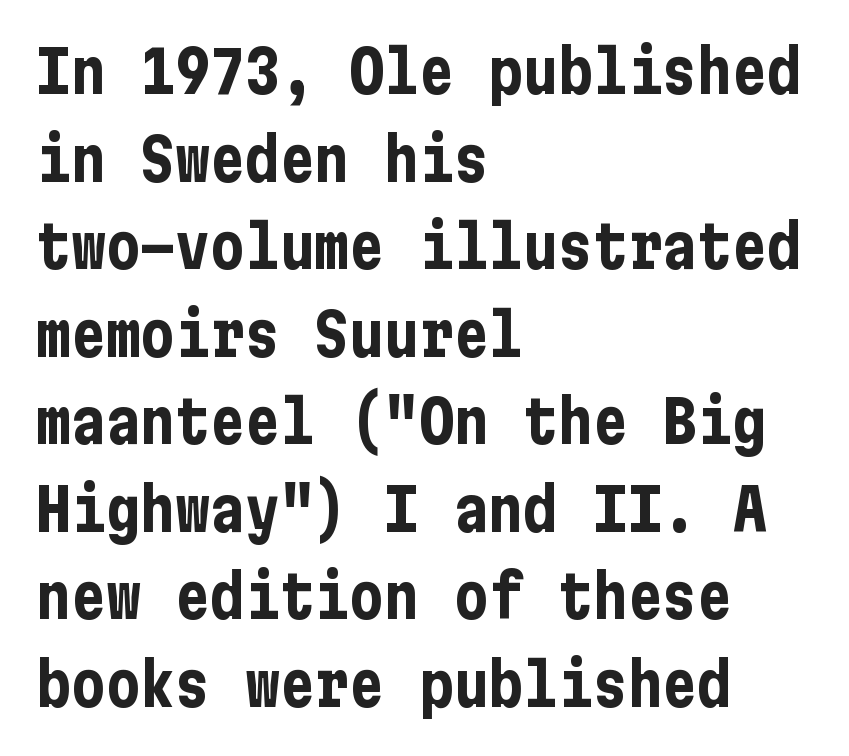
The image shows 58 px bold, condensed sans-serif type, upright; set left-aligned, normal line spacing (1.51x), normal letter spacing, not underlined; low stroke contrast and a medium x-height.
